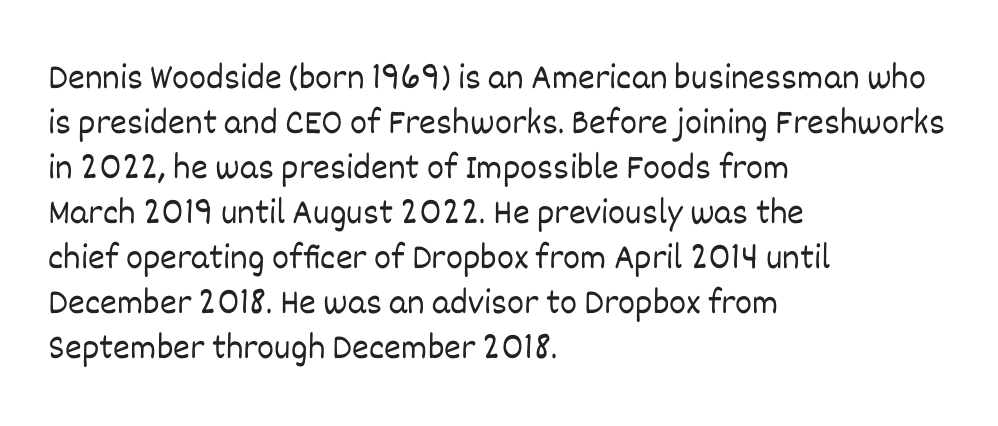
The image shows 36 px light type, upright; set left-aligned, normal line spacing (1.25x), normal letter spacing, not underlined; low stroke contrast and a large x-height.
